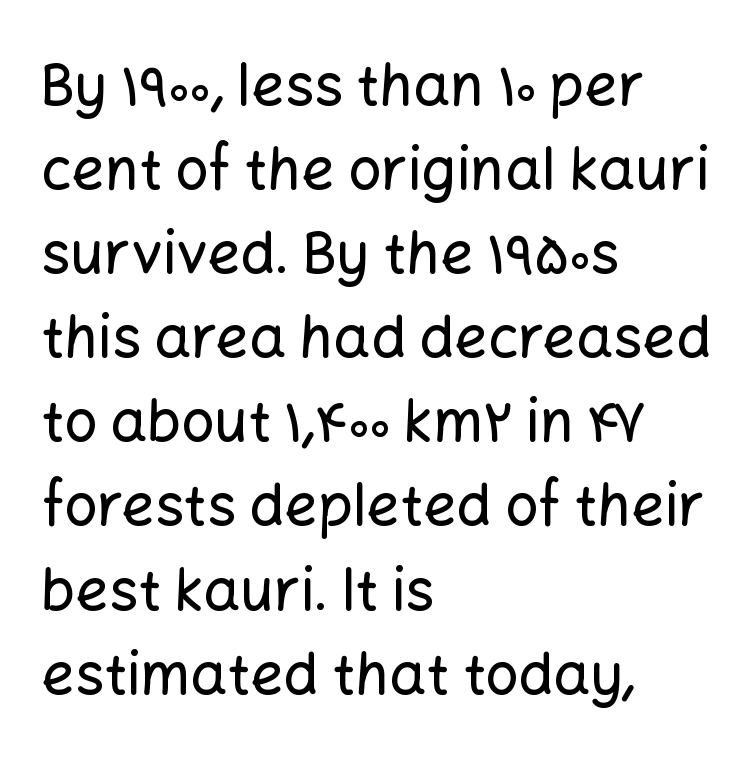
Words float on clear page, feet unadorned. Nothing sits at the stroke ends, so this counts as sans-serif. The letterforms sit shoulder to shoulder at normal distance. Quick note: not italic, upright. Think of a printed novel: that variable character pitch is what you see here. This block has exactly the height ordinary leading produces.
